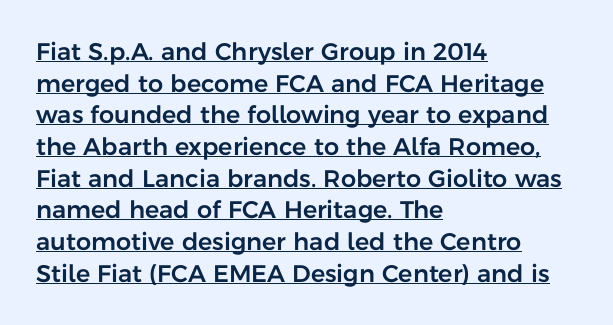
Italic: no, the glyphs are upright roman. Summary of vertical rhythm: regular, with standard interline spacing. Check the space under the baseline: a stroke is drawn there. Default kerning and tracking; the words read as compact shapes. In CSS terms this would be text-align: left.
